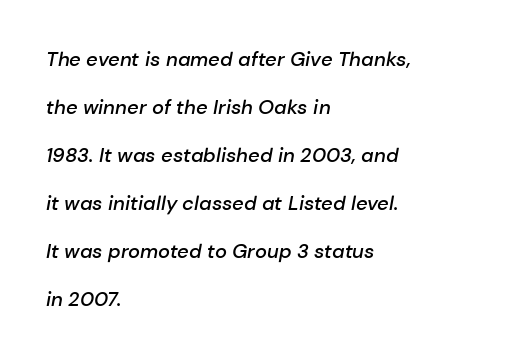
The paragraph has a hard left edge and a soft right edge. Characters follow at the spacing the type designer built in. The words here are not underlined. Does the weight exceed regular? Yes, but only to semibold. Slant detected: the letters are inclined. A typesetter would call this leading open, well beyond the default.
